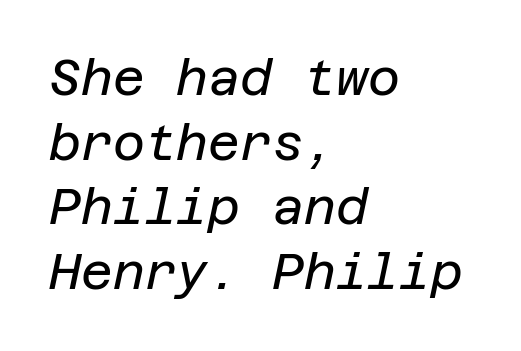
The image shows 49 px regular-weight type, italic (leaning right); set left-aligned, normal line spacing (1.32x), normal letter spacing, not underlined; low stroke contrast and a large x-height.
